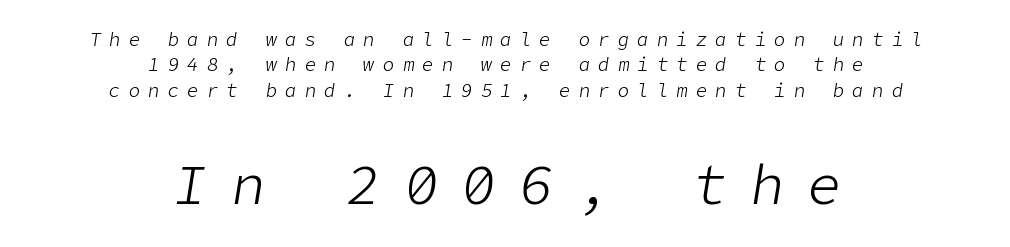
The image shows 56 px light type, italic (leaning right); set centered, normal line spacing (1.33x), unusually wide letter spacing (+0.43 em), not underlined; the second (bottom) block is 2.95x larger; low stroke contrast and a medium x-height.
